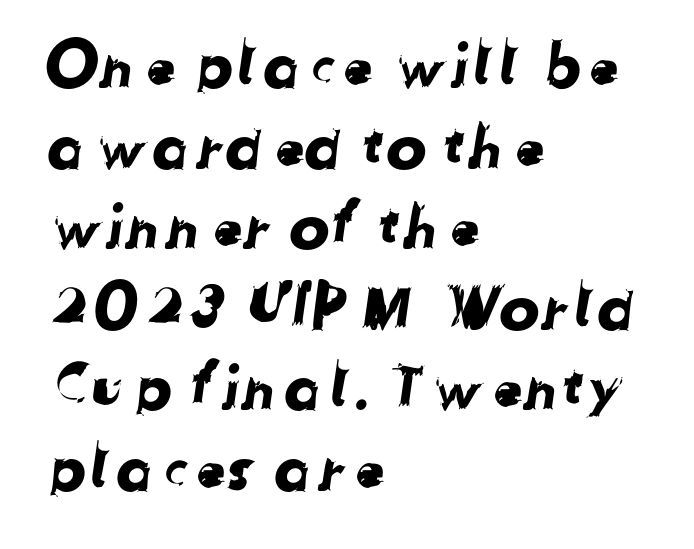
{"serif": "no", "width": "normal", "stroke_contrast": "low", "x_height": "medium", "monospaced": "no", "underline": "no", "align": "left", "line_spacing": "normal", "line_spacing_ratio": 1.32, "letter_spacing": "normal", "letter_spacing_em": 0.0, "glyph_px": 61}
